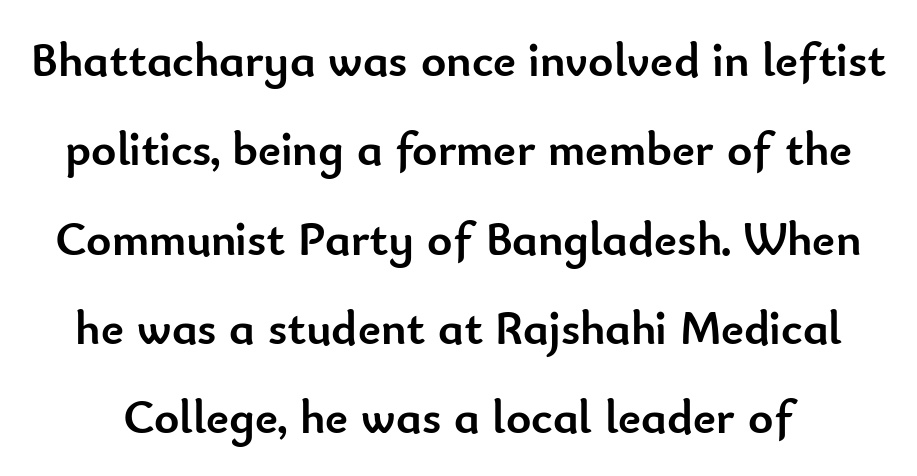
Each row of text sits above clean, open space. The face used here has the dense, thick strokes of a bold. No feet cap the strokes, marking this as sans-serif type. These lines are rendered in a variable-pitch font. Words appear dense and cohesive because spacing is normal. Every stem runs plumb, perpendicular to the baseline.
